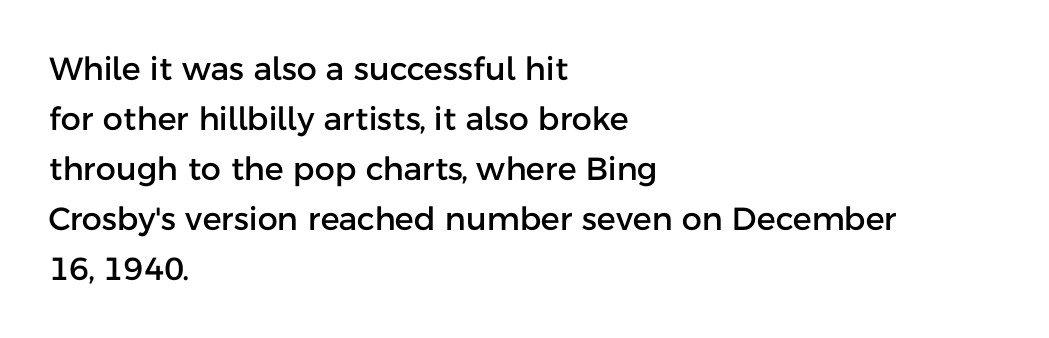
{"serif": "no", "italic": "no", "width": "normal", "stroke_contrast": "low", "x_height": "medium", "monospaced": "no", "underline": "no", "align": "left", "line_spacing": "normal", "line_spacing_ratio": 1.56, "letter_spacing": "normal", "letter_spacing_em": 0.0, "glyph_px": 32}
